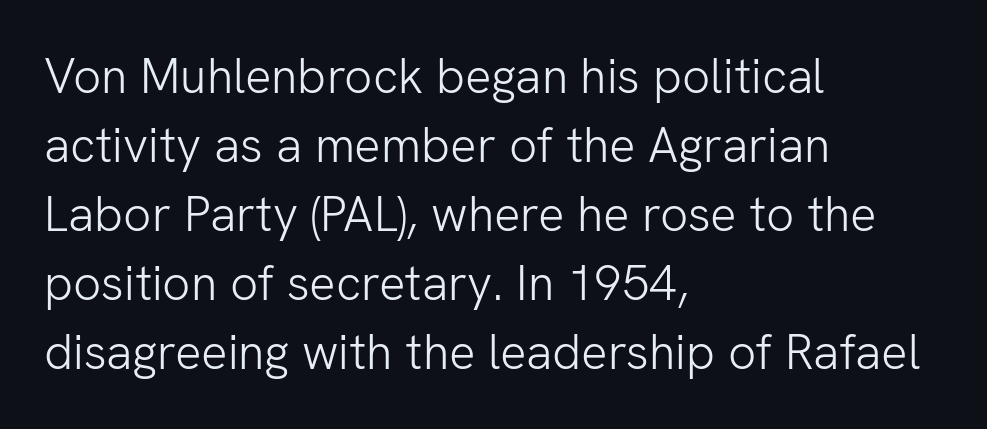
The image shows 49 px light sans-serif type, upright; set left-aligned, normal line spacing (1.41x), normal letter spacing, not underlined; low stroke contrast and a medium x-height.
